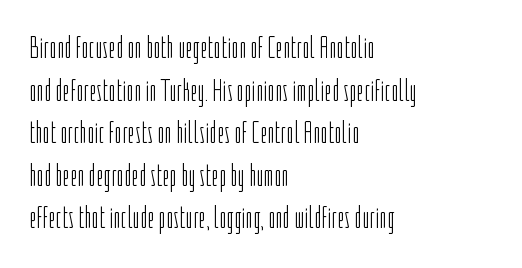
Q: Is the text bold? A: No.
Q: Is the text italic (slanted)? A: No, it is upright.
Q: Is the typeface a serif or a sans-serif typeface? A: Sans-serif.
Q: Is the text underlined? A: No.
Q: How is the paragraph aligned? A: Left-aligned.
Q: Is the spacing between letters normal or unusually wide? A: Normal.
Q: Is the spacing between lines tight, normal or loose? A: Normal.
Q: Width (condensed, normal, or wide)? A: Condensed.
Q: Stroke contrast? A: Low.
Q: x-height? A: Medium.
Q: Monospaced? A: No.
